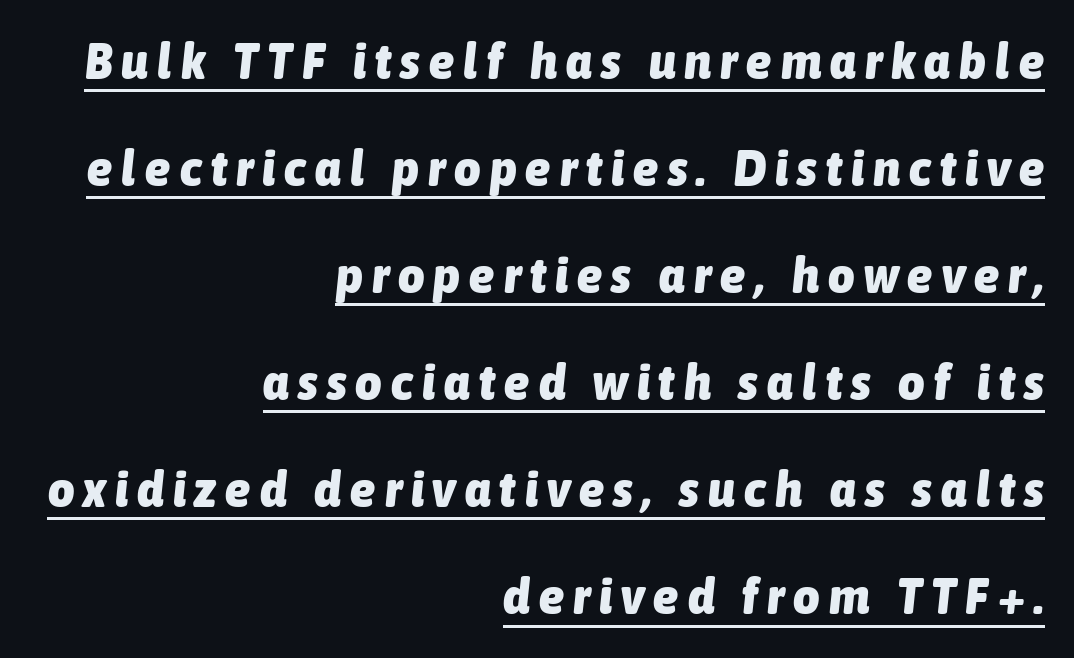
The image shows 51 px heavy, condensed type, italic (leaning right); set right-aligned, loose line spacing (2.1x), underlined; low stroke contrast and a medium x-height.
